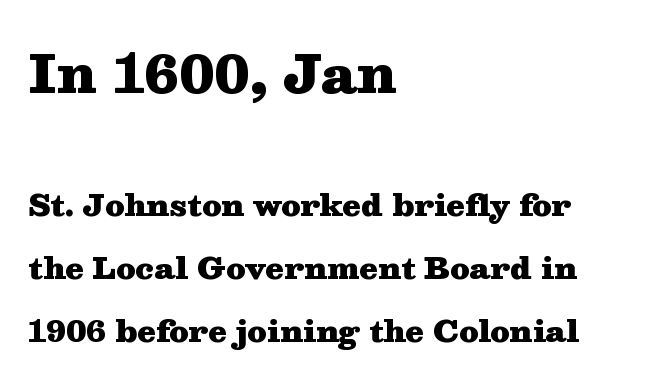
{"serif": "yes", "italic": "no", "bold": "yes", "weight": "heavy", "width": "wide", "stroke_contrast": "medium", "x_height": "medium", "monospaced": "no", "underline": "no", "align": "left", "line_spacing": "loose", "line_spacing_ratio": 2.09, "letter_spacing": "normal", "letter_spacing_em": 0.0, "larger_block": "first", "size_ratio": 1.73, "glyph_px": 52}
